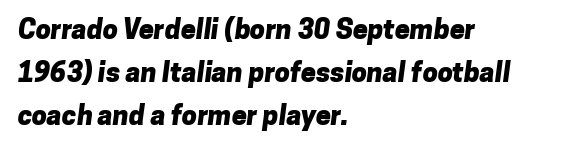
Q: Is the text bold? A: Yes.
Q: Is the text underlined? A: No.
Q: How is the paragraph aligned? A: Left-aligned.
Q: Is the spacing between letters normal or unusually wide? A: Normal.
Q: Is the spacing between lines tight, normal or loose? A: Normal.
